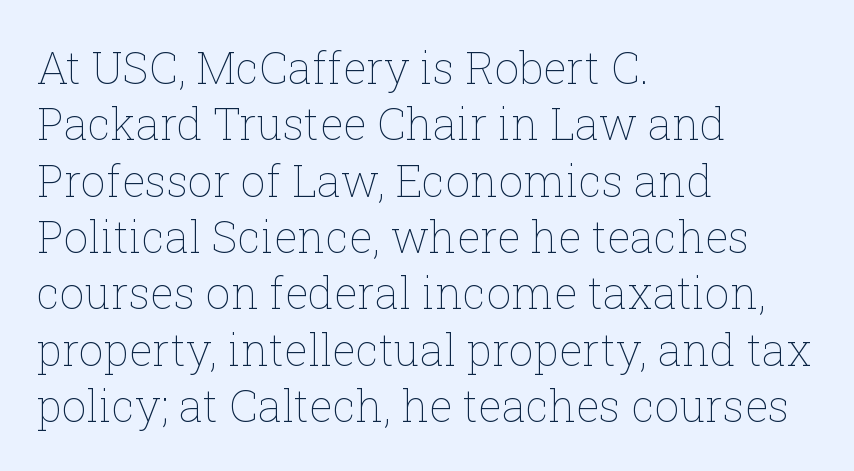
The image shows 44 px thin type, upright; set left-aligned, normal line spacing (1.28x), normal letter spacing, not underlined; low stroke contrast and a medium x-height.
